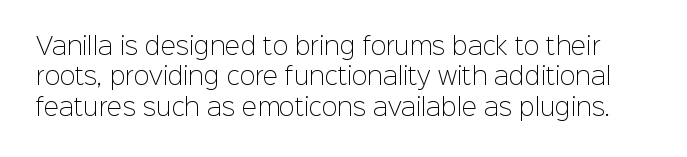
Q: Is the text bold? A: No.
Q: Is the text italic (slanted)? A: No, it is upright.
Q: Is the text underlined? A: No.
Q: Is the spacing between letters normal or unusually wide? A: Normal.
Q: Is the spacing between lines tight, normal or loose? A: Normal.
